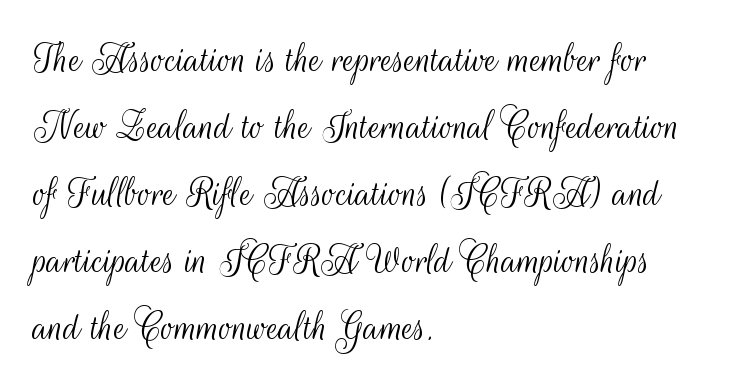
The image shows 44 px light, condensed sans-serif type; set left-aligned, normal line spacing (1.52x), normal letter spacing, not underlined; medium stroke contrast and a small x-height.
